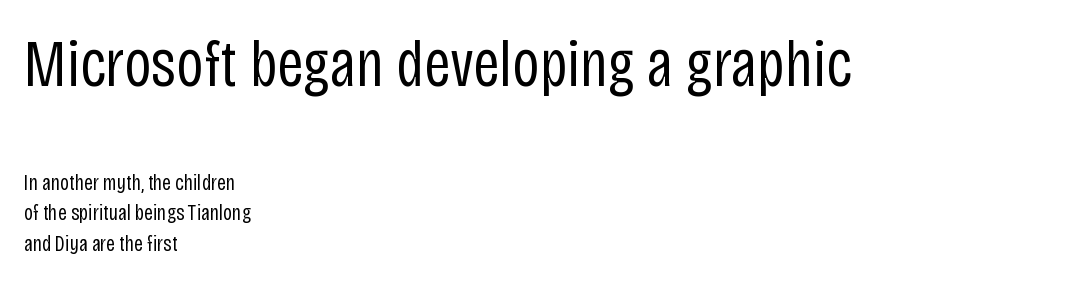
{"serif": "no", "italic": "no", "bold": "no", "weight": "regular", "width": "condensed", "stroke_contrast": "low", "x_height": "large", "monospaced": "no", "underline": "no", "align": "left", "line_spacing": "normal", "line_spacing_ratio": 1.39, "letter_spacing": "normal", "letter_spacing_em": 0.0, "larger_block": "first", "size_ratio": 3.0, "glyph_px": 66}
